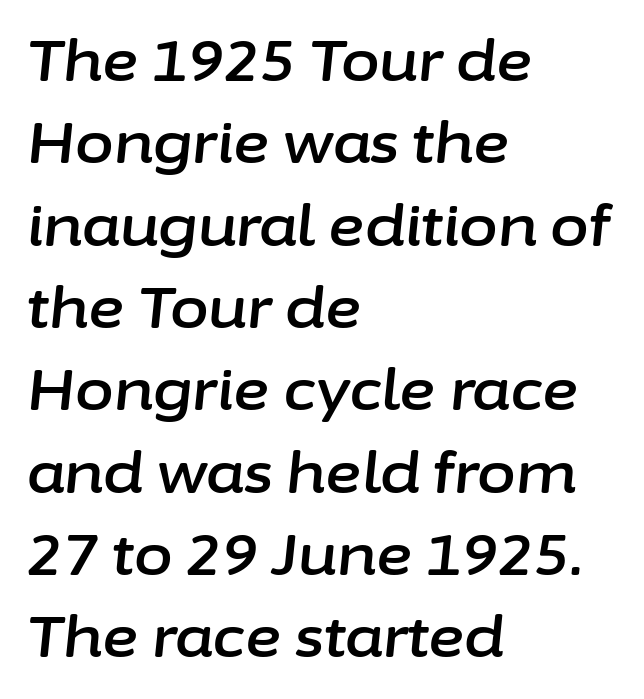
The rendering keeps characters at their native spacing. A typesetter would call this proportional, since set widths differ per character. Posture: slanted. Evenly set lines give the paragraph a standard silhouette.
